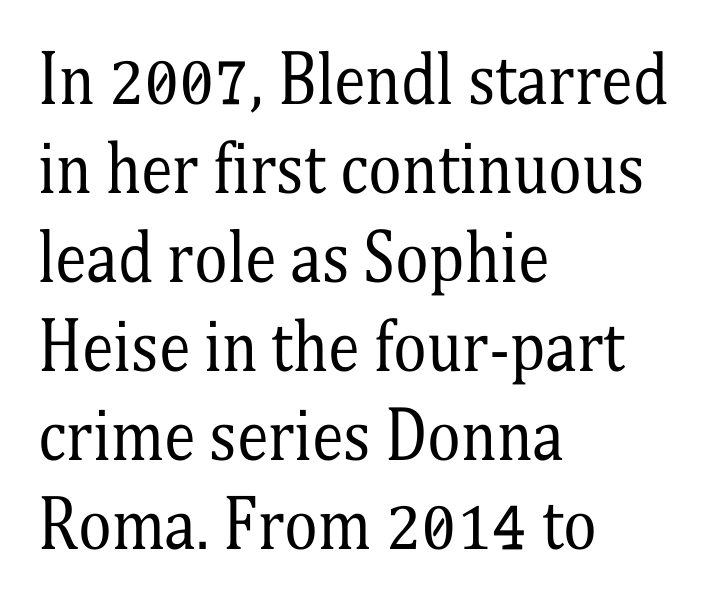
The image shows 64 px regular-weight, condensed serif type, upright; set left-aligned, normal line spacing (1.39x), normal letter spacing, not underlined; medium stroke contrast and a medium x-height.
